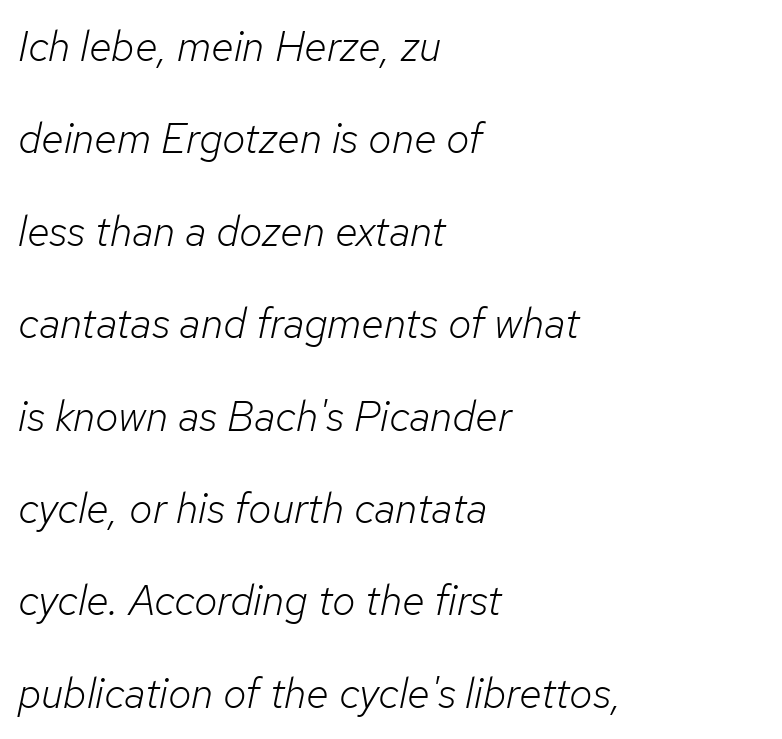
{"italic": "yes", "lean": "right", "slant_degrees": 12, "bold": "no", "weight": "light", "width": "normal", "stroke_contrast": "low", "x_height": "medium", "monospaced": "no", "underline": "no", "align": "left", "line_spacing": "loose", "line_spacing_ratio": 2.2, "letter_spacing": "normal", "letter_spacing_em": 0.0, "glyph_px": 42}
